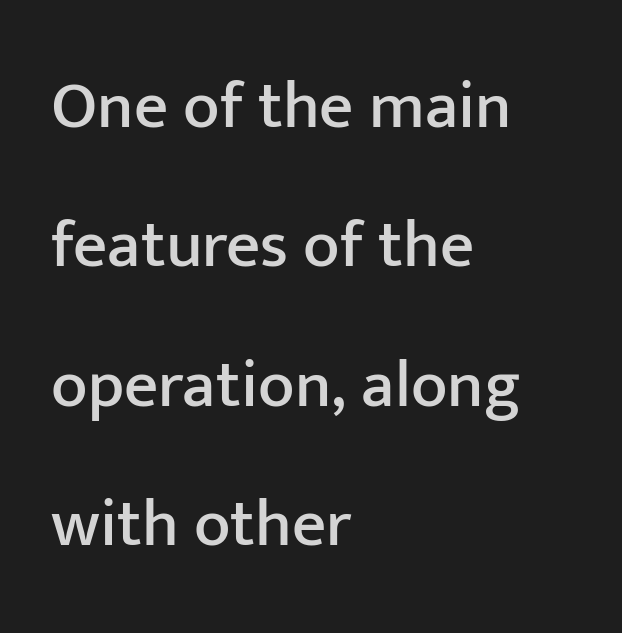
The image shows 67 px sans-serif type, upright; set left-aligned, loose line spacing (2.08x), normal letter spacing, not underlined; low stroke contrast and a medium x-height.
